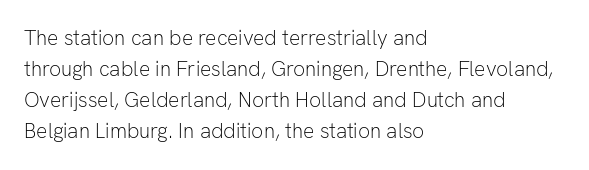
Q: Is the text bold? A: No.
Q: Is the text italic (slanted)? A: No, it is upright.
Q: Is the text underlined? A: No.
Q: How is the paragraph aligned? A: Left-aligned.
Q: Is the spacing between letters normal or unusually wide? A: Normal.
Q: Is the spacing between lines tight, normal or loose? A: Normal.
